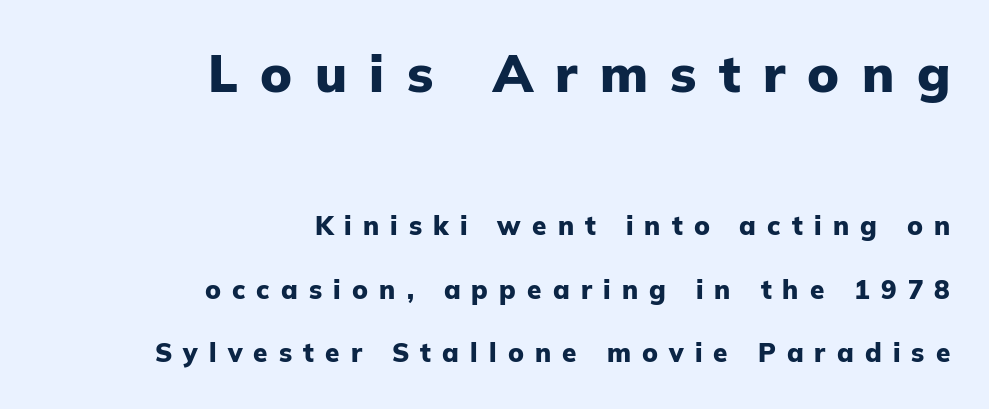
{"serif": "no", "italic": "no", "bold": "yes", "weight": "heavy", "width": "normal", "stroke_contrast": "low", "x_height": "medium", "monospaced": "no", "underline": "no", "align": "right", "line_spacing": "loose", "line_spacing_ratio": 2.45, "letter_spacing": "wide", "letter_spacing_em": 0.43, "larger_block": "first", "size_ratio": 2.0, "glyph_px": 52}
